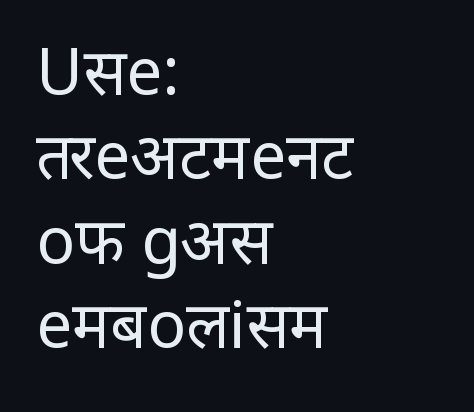
A normal amount of white space separates one row of letters from the next. The space beneath each line is pristine and unruled. The type family on display is of the sans-serif kind. Inter-character spacing is left at the font's built-in metrics. Is the block centered? No — it sits flush against the left margin.
